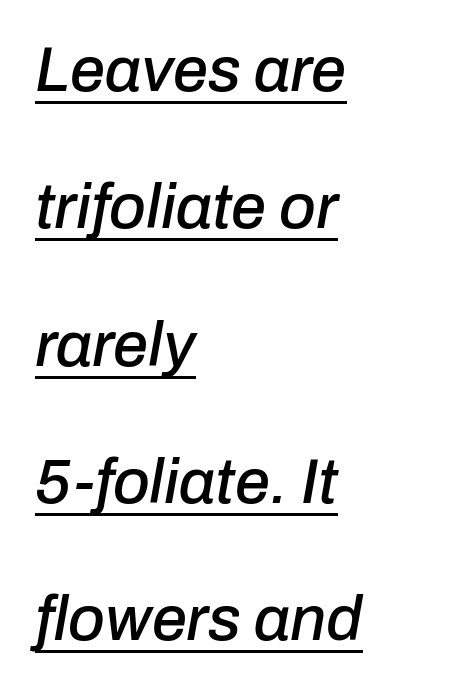
Notice how a bar underscores the lettering throughout. Notice the wide empty band between every row — that's loose leading. The lines are quadded left. Between one letter and the next there's only the usual sliver of space.
